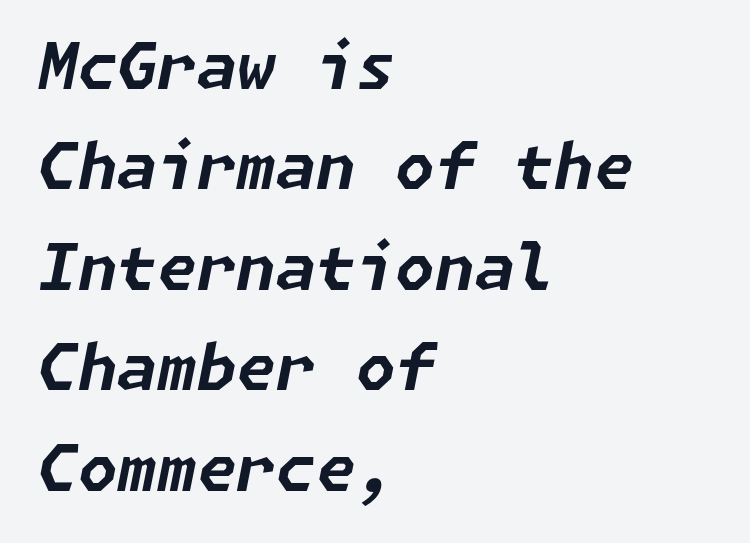
Q: Is the text bold? A: Yes.
Q: Is the text italic (slanted)? A: Yes, it leans right by about 11 degrees.
Q: Is the text underlined? A: No.
Q: How is the paragraph aligned? A: Left-aligned.
Q: Is the spacing between letters normal or unusually wide? A: Normal.
Q: Is the spacing between lines tight, normal or loose? A: Normal.
Q: Width (condensed, normal, or wide)? A: Normal.
Q: Stroke contrast? A: Low.
Q: x-height? A: Medium.
